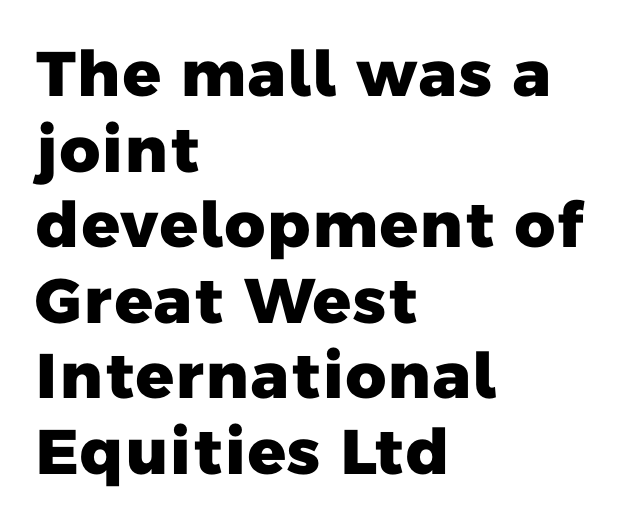
Q: Is the text bold? A: Yes.
Q: Is the typeface a serif or a sans-serif typeface? A: Sans-serif.
Q: Is the text underlined? A: No.
Q: How is the paragraph aligned? A: Left-aligned.
Q: Is the spacing between letters normal or unusually wide? A: Normal.
Q: Width (condensed, normal, or wide)? A: Normal.
Q: Stroke contrast? A: Low.
Q: x-height? A: Medium.
Q: Monospaced? A: No.
